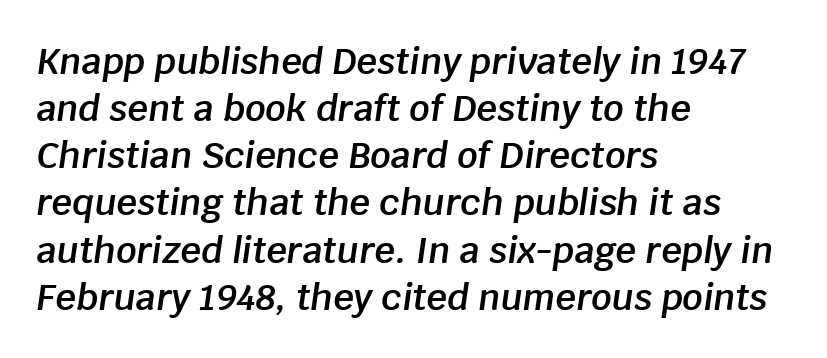
Q: Is the text bold? A: Semi-bold.
Q: Is the text italic (slanted)? A: Yes, it leans right by about 8 degrees.
Q: Is the text underlined? A: No.
Q: How is the paragraph aligned? A: Left-aligned.
Q: Is the spacing between letters normal or unusually wide? A: Normal.
Q: Is the spacing between lines tight, normal or loose? A: Normal.
Q: Width (condensed, normal, or wide)? A: Normal.
Q: Stroke contrast? A: Low.
Q: x-height? A: Large.
Q: Monospaced? A: No.
